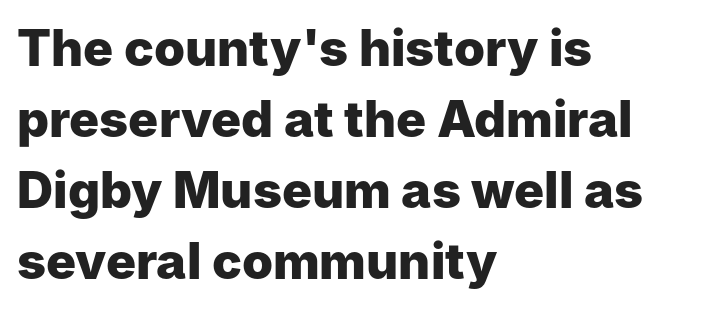
The image shows 50 px heavy sans-serif type, upright; set left-aligned, normal line spacing (1.42x), normal letter spacing, not underlined; low stroke contrast and a medium x-height.
